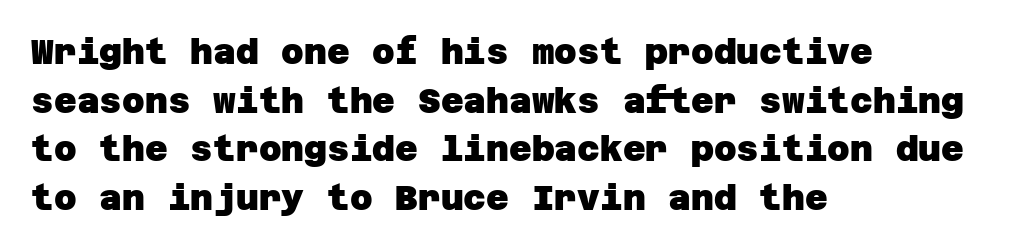
The image shows 35 px heavy sans-serif type; set left-aligned, normal line spacing (1.39x), normal letter spacing, not underlined; low stroke contrast and a large x-height.
